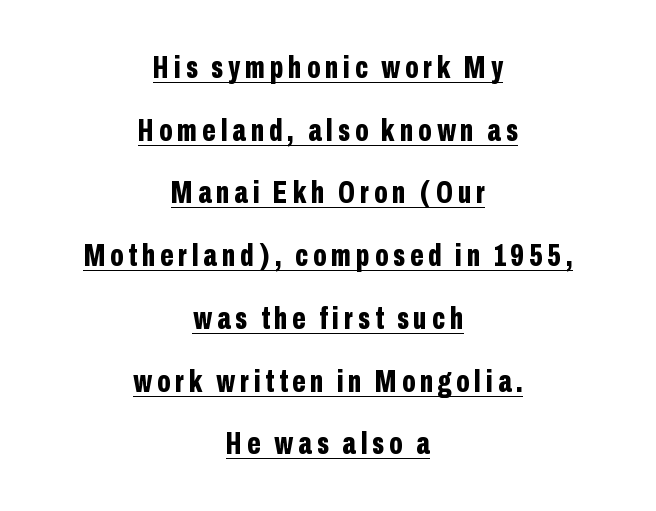
The image shows 32 px bold, condensed sans-serif type, upright; set centered, loose line spacing (1.96x), underlined; low stroke contrast and a medium x-height.
